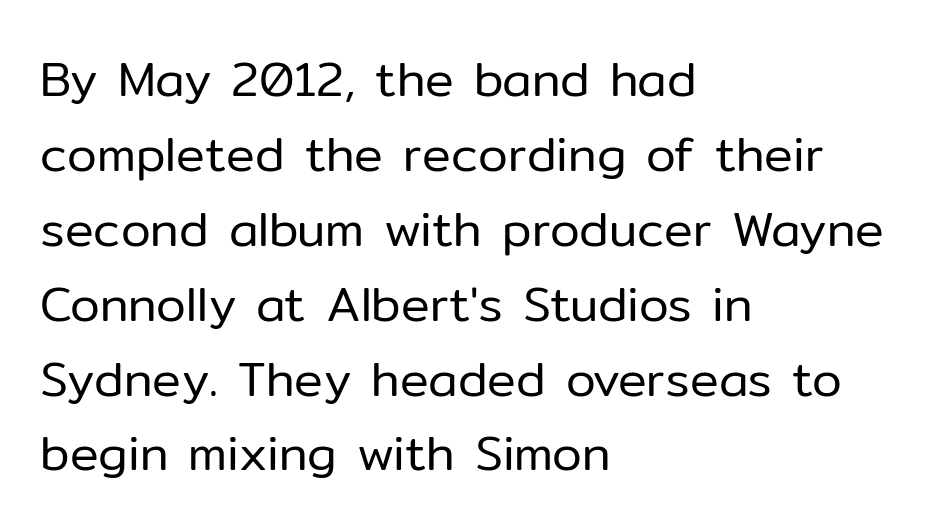
The image shows 48 px regular-weight sans-serif type, upright; set left-aligned, normal line spacing (1.56x), normal letter spacing, not underlined; low stroke contrast and a medium x-height.
